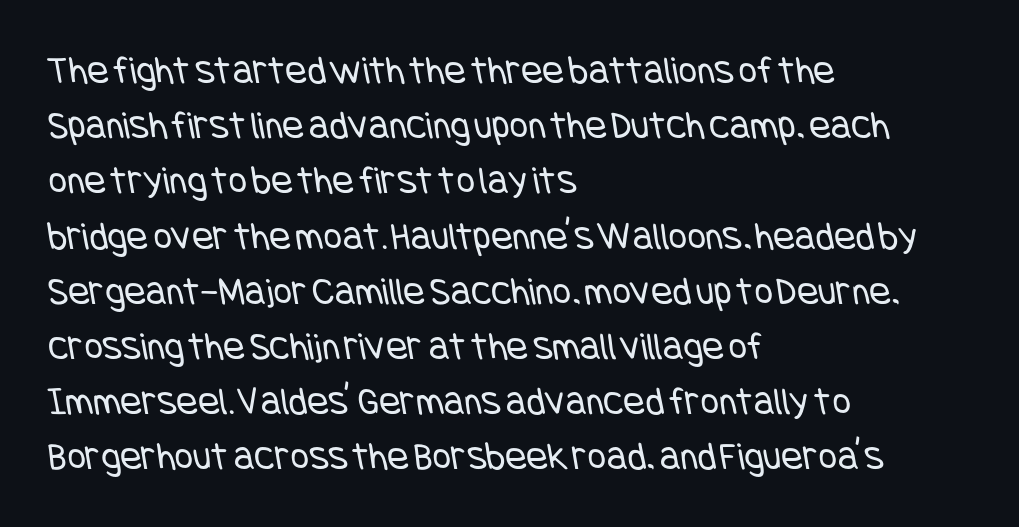
The image shows 40 px regular-weight, condensed sans-serif type; set left-aligned, normal line spacing (1.38x), normal letter spacing, not underlined; low stroke contrast and a large x-height.
